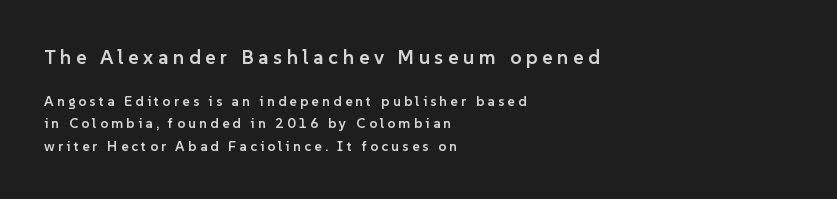
Has an underline been added? It has not. You could only call the tracking loose — the letters float apart. Left-aligned paragraph, ragged on the right. Typographic density is moderately raised because the face is semibold. Every stem runs plumb, perpendicular to the baseline. Visually, the top section dominates because its glyphs are scaled up.
